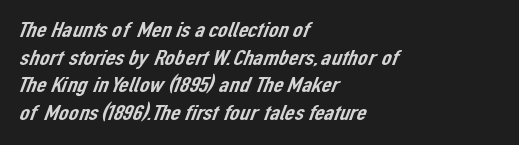
Q: Is the text underlined? A: No.
Q: How is the paragraph aligned? A: Left-aligned.
Q: Is the spacing between letters normal or unusually wide? A: Normal.
Q: Is the spacing between lines tight, normal or loose? A: Normal.
